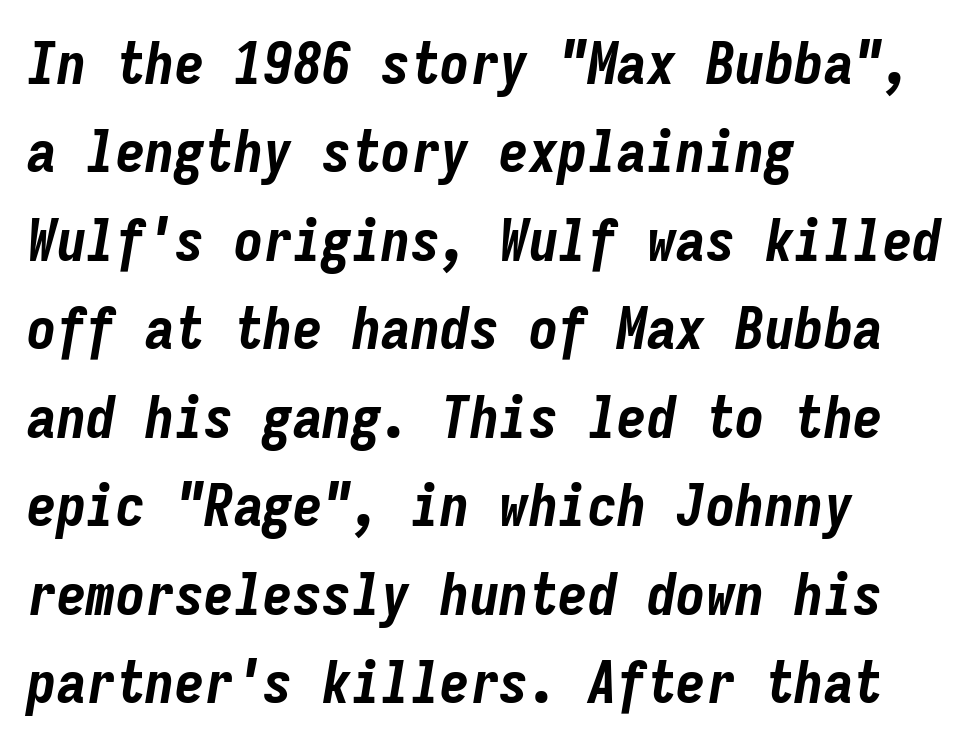
{"italic": "yes", "lean": "right", "slant_degrees": 9, "bold": "yes", "weight": "bold", "width": "condensed", "stroke_contrast": "low", "x_height": "medium", "monospaced": "yes", "underline": "no", "align": "left", "line_spacing": "normal", "line_spacing_ratio": 1.5, "letter_spacing": "normal", "letter_spacing_em": 0.0, "glyph_px": 59}
